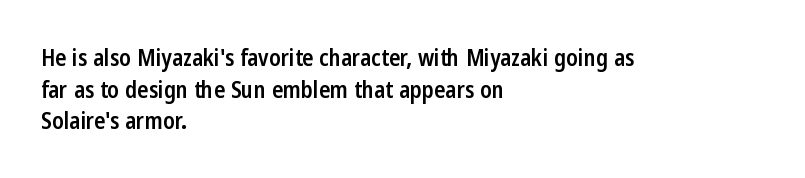
The image shows 23 px text type, upright; set left-aligned, normal line spacing (1.37x), normal letter spacing, not underlined.
